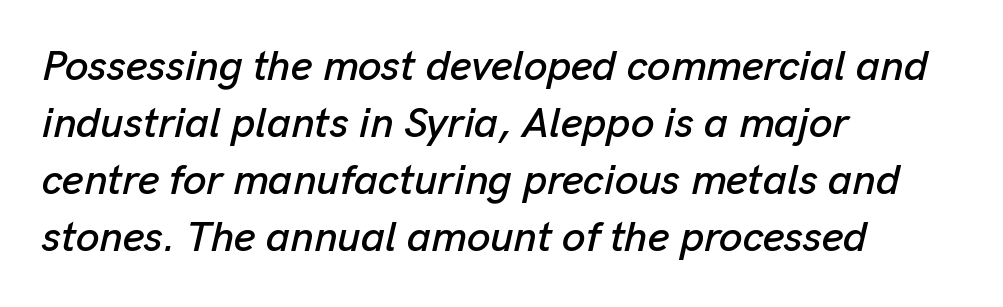
The image shows 42 px text type, italic (leaning right); set left-aligned, normal line spacing (1.36x), normal letter spacing, not underlined; low stroke contrast and a medium x-height.
